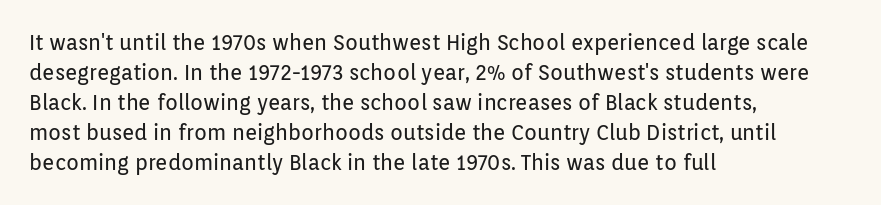
Compared with typical body copy, the letter spacing here is the same. The text block is weighted toward the left margin, trailing off unevenly rightward. The foot of each line stays bare and open. Evenly set lines give the paragraph a standard silhouette. Stroke thickness stays within the range of a standard reading face or lighter.
